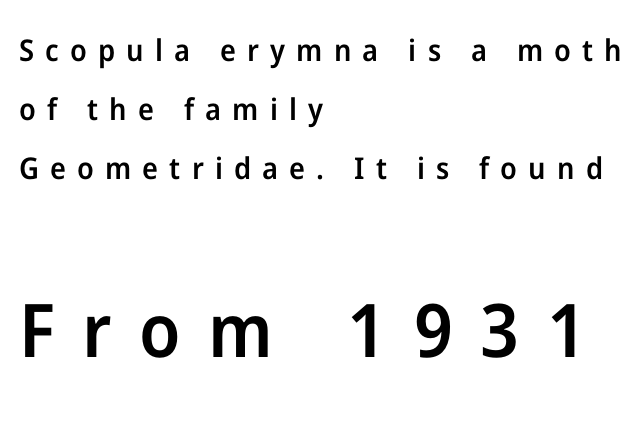
The image shows 74 px semibold sans-serif type, upright; set left-aligned, loose line spacing (1.97x), unusually wide letter spacing (+0.37 em), not underlined; the second (bottom) block is 2.47x larger; low stroke contrast and a medium x-height.
